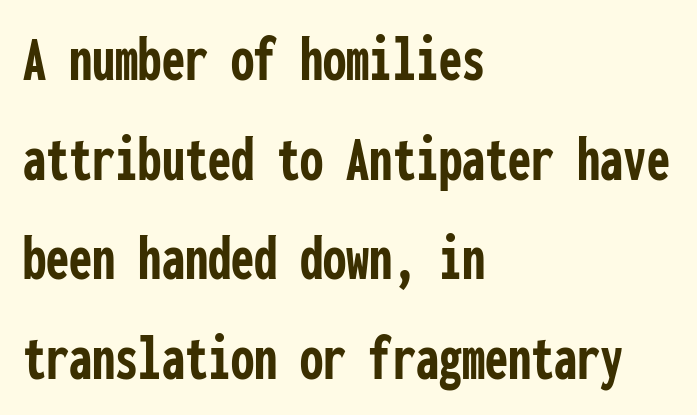
Nope, not italic — everything's standing straight. The face used here is monospaced, like something from a code editor. The lines in this sample share a left origin and differ only in where they stop. You'd pick this weight for a headline — it's a proper bold. You can tell from the bare stems that sans-serif type was used.
